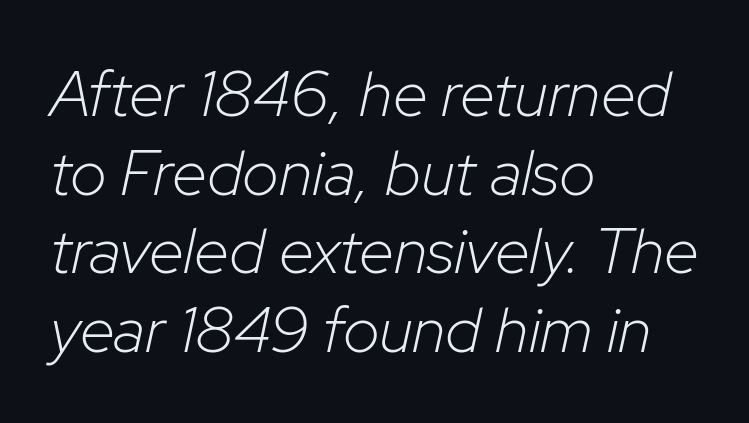
Does extra space separate the letters? No, they use regular spacing. A typesetter would mark this as italic. The text block is weighted toward the left margin, trailing off unevenly rightward. Check under the words: just untouched page. Heaviness? Minimal to ordinary, like unemphasized prose.
